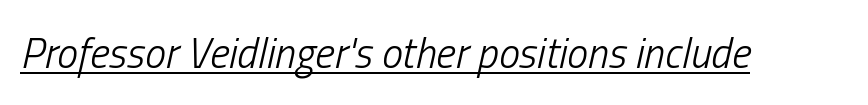
{"italic": "yes", "lean": "right", "slant_degrees": 13, "bold": "no", "weight": "light", "width": "condensed", "stroke_contrast": "low", "x_height": "medium", "monospaced": "no", "underline": "yes", "letter_spacing": "normal", "letter_spacing_em": 0.0, "glyph_px": 42}
